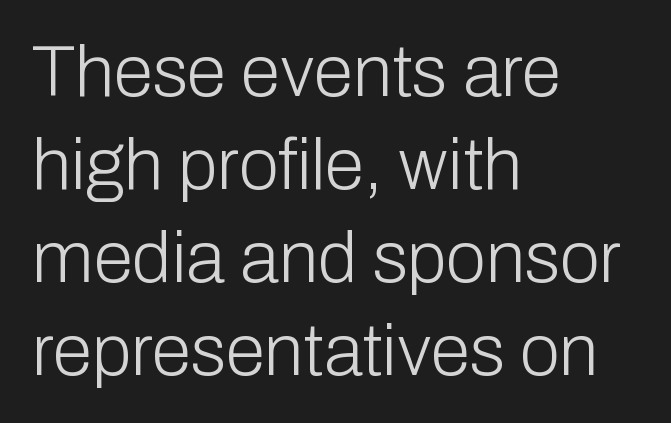
The image shows 72 px light sans-serif type, upright; set left-aligned, normal line spacing (1.29x), normal letter spacing, not underlined; low stroke contrast and a medium x-height.
